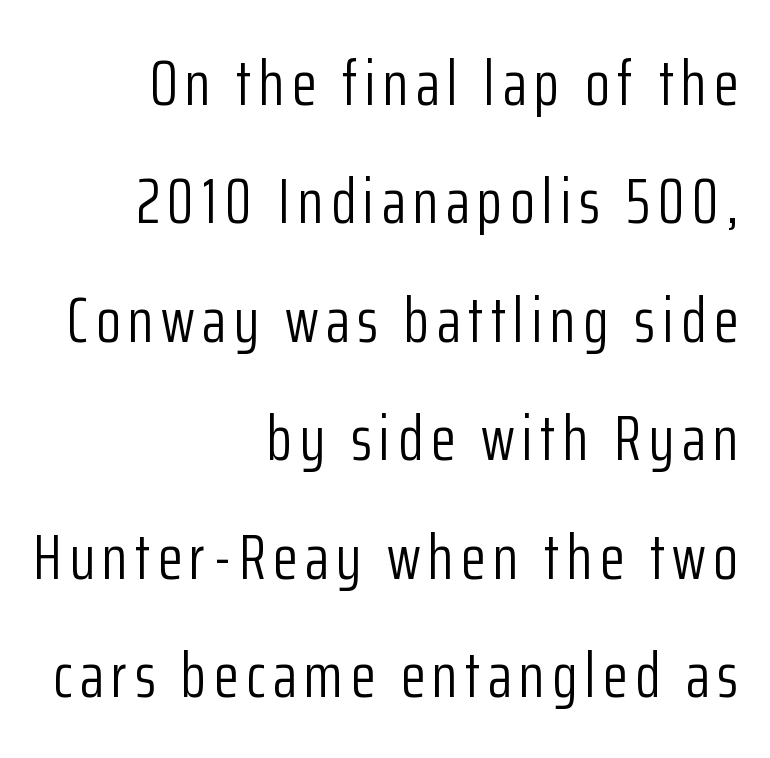
The passage shown is typed in a proportional face where columns would drift. A student would call this right alignment; a typographer would say flush right, rag left. A clean baseline with only descenders dipping below it. Is the type heavy? It reads as light-to-regular instead.
